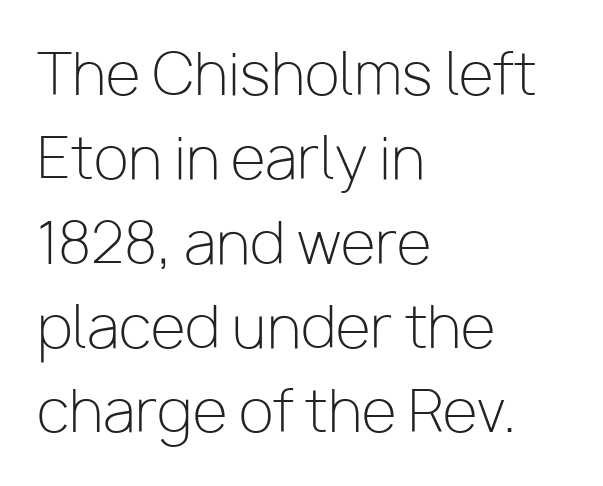
The image shows 57 px light sans-serif type, upright; set left-aligned, normal line spacing (1.48x), normal letter spacing, not underlined; low stroke contrast and a medium x-height.
